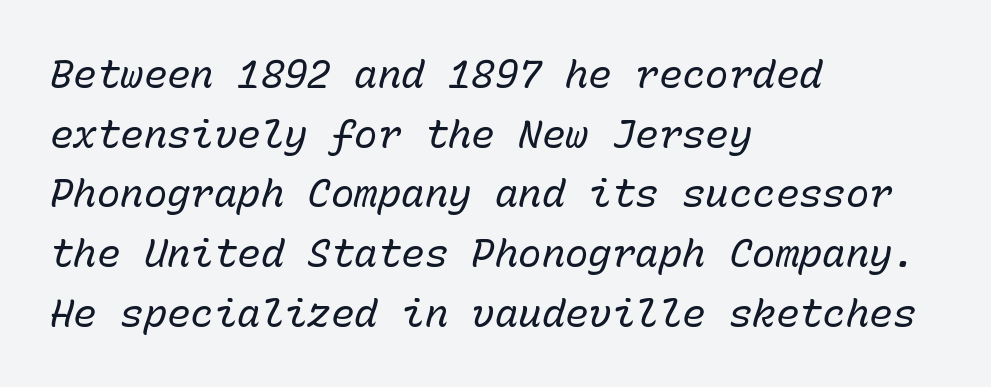
The image shows 39 px regular-weight type, italic (leaning right), monospaced; set left-aligned, normal line spacing (1.53x), normal letter spacing, not underlined; low stroke contrast and a medium x-height.
